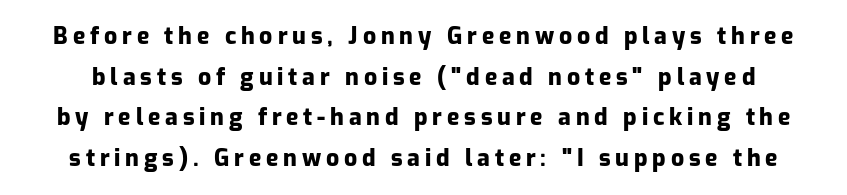
{"italic": "no", "bold": "yes", "underline": "no", "line_spacing_ratio": 1.77, "letter_spacing": "wide", "letter_spacing_em": 0.21, "glyph_px": 23}
